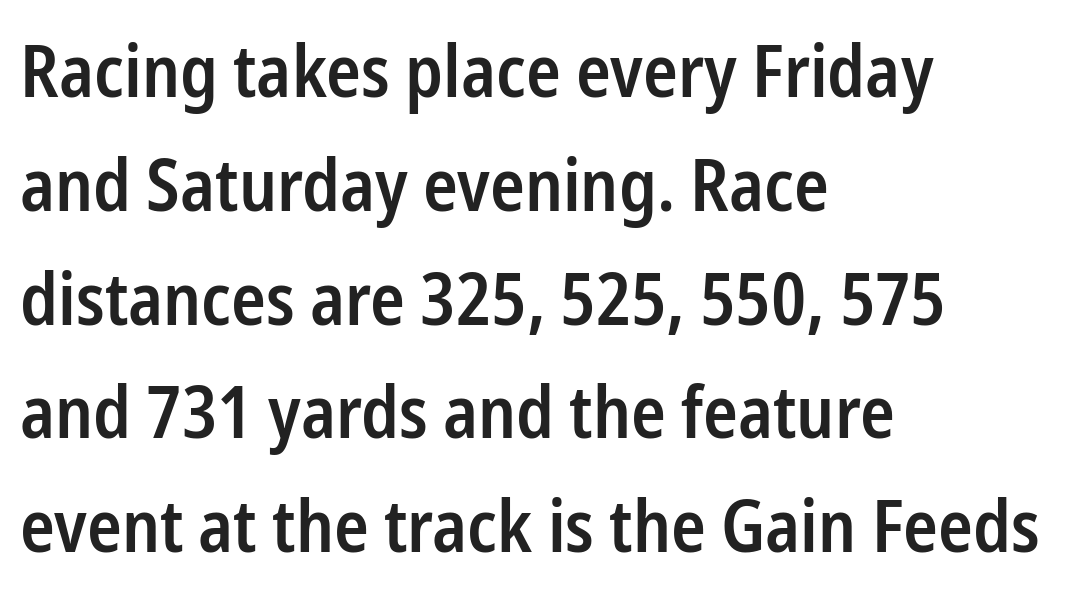
The image shows 72 px semibold, condensed sans-serif type, upright; set left-aligned, normal line spacing (1.58x), normal letter spacing, not underlined; low stroke contrast and a medium x-height.
